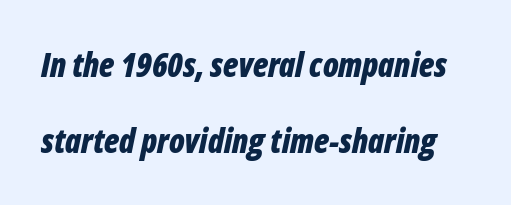
The line texture is even and compact thanks to regular tracking. Is this a fixed-width face? No — the glyphs have proportional, varying widths. Characters are canted at an angle relative to the baseline's perpendicular. The designer dialed line spacing up above the default. Weight check: bold — yes, fully.
